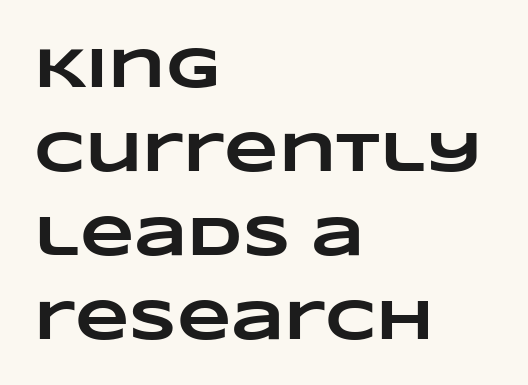
Q: Is the text bold? A: Yes.
Q: Is the text underlined? A: No.
Q: How is the paragraph aligned? A: Left-aligned.
Q: Is the spacing between letters normal or unusually wide? A: Normal.
Q: Is the spacing between lines tight, normal or loose? A: Normal.
Q: Width (condensed, normal, or wide)? A: Wide.
Q: Stroke contrast? A: Low.
Q: x-height? A: Large.
Q: Monospaced? A: No.
